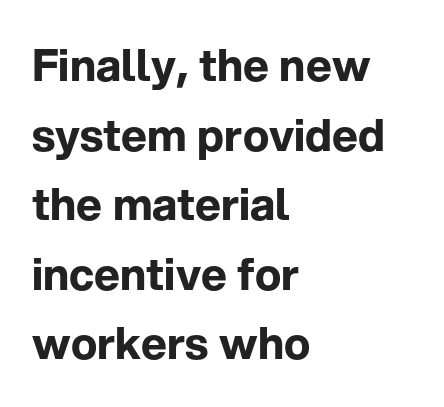
{"serif": "no", "italic": "no", "bold": "yes", "weight": "bold", "width": "normal", "stroke_contrast": "low", "x_height": "medium", "monospaced": "no", "underline": "no", "align": "left", "line_spacing": "normal", "line_spacing_ratio": 1.58, "letter_spacing": "normal", "letter_spacing_em": 0.0, "glyph_px": 44}
